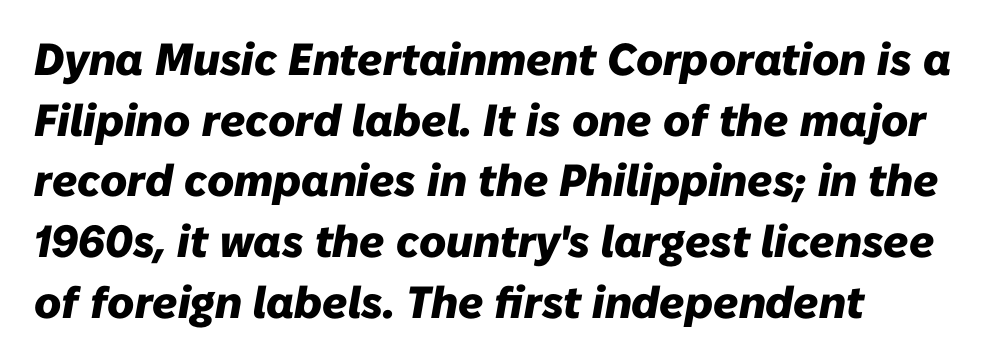
The image shows 45 px heavy type, italic (leaning right); set normal line spacing (1.35x), normal letter spacing, not underlined; low stroke contrast and a medium x-height.
